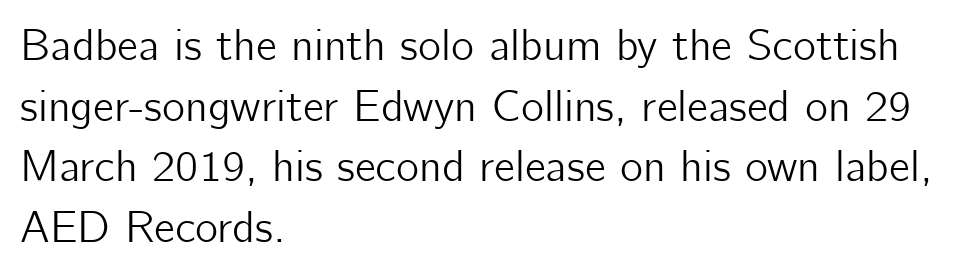
The image shows 44 px sans-serif type, upright; set left-aligned, normal line spacing (1.38x), normal letter spacing, not underlined; low stroke contrast and a medium x-height.
